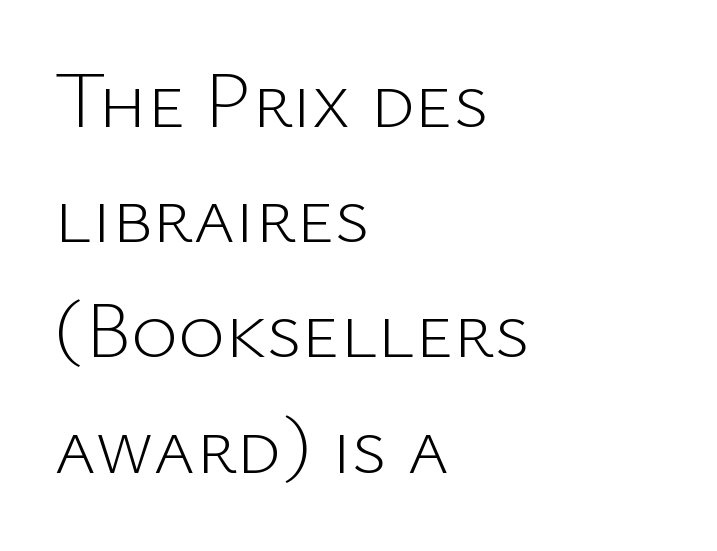
Is this a heavy cut? Hardly; it is regular or lighter. Ascenders rise straight up at ninety degrees. Has an underline been added? It has not. These lines stack with their left ends in a neat column.
